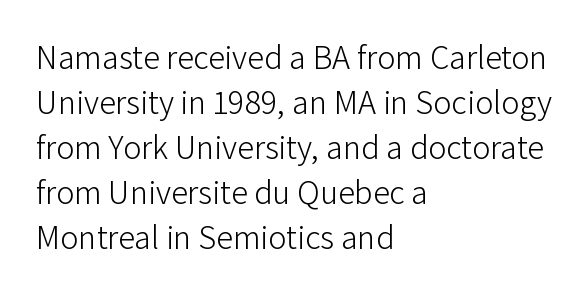
Q: Is the text bold? A: No.
Q: Is the text italic (slanted)? A: No, it is upright.
Q: Is the typeface a serif or a sans-serif typeface? A: Sans-serif.
Q: Is the text underlined? A: No.
Q: How is the paragraph aligned? A: Left-aligned.
Q: Is the spacing between letters normal or unusually wide? A: Normal.
Q: Is the spacing between lines tight, normal or loose? A: Normal.
Q: Width (condensed, normal, or wide)? A: Normal.
Q: Stroke contrast? A: Low.
Q: x-height? A: Medium.
Q: Monospaced? A: No.
